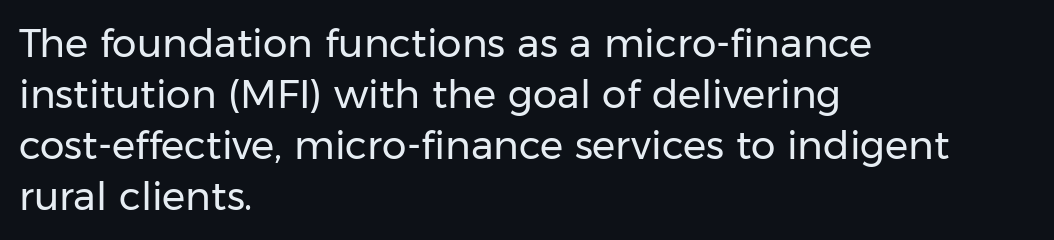
Is this a fixed-width face? No — the glyphs have proportional, varying widths. Letters rest on an invisible, unmarked baseline. The horizontal fit of the characters is conventional and even. Quick note: interline space is typical. Caption: face not bold, strokes unweighted. The rendering anchors every line to the left-hand side.
